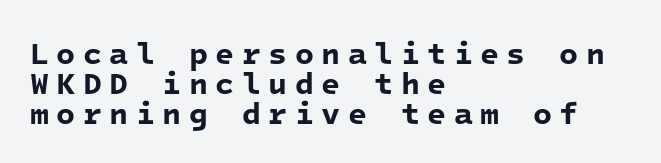
{"serif": "no", "bold": "yes", "weight": "bold", "width": "normal", "stroke_contrast": "low", "x_height": "medium", "monospaced": "yes", "underline": "no", "align": "left", "line_spacing": "tight", "line_spacing_ratio": 0.96, "letter_spacing": "wide", "letter_spacing_em": 0.24, "glyph_px": 31}
